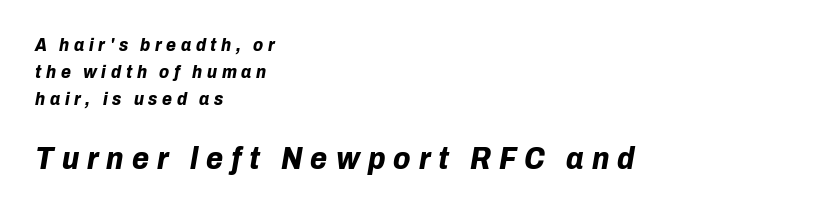
Small over large — that's the arrangement of the two blocks here. The passage shown leans; its letterforms are oblique. The zone under the glyphs is completely vacant. A normal amount of white space separates one row of letters from the next. This rendering uses left alignment, leaving the right contour irregular. The letters advance in unequal steps, a hallmark of proportional type.
